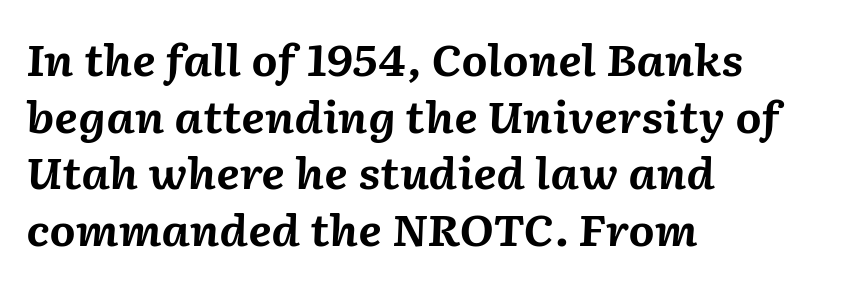
Q: Is the text bold? A: Yes.
Q: Is the text italic (slanted)? A: Yes, it leans right by about 2 degrees.
Q: Is the text underlined? A: No.
Q: How is the paragraph aligned? A: Left-aligned.
Q: Is the spacing between letters normal or unusually wide? A: Normal.
Q: Is the spacing between lines tight, normal or loose? A: Normal.
Q: Width (condensed, normal, or wide)? A: Normal.
Q: Stroke contrast? A: Medium.
Q: x-height? A: Medium.
Q: Monospaced? A: No.
